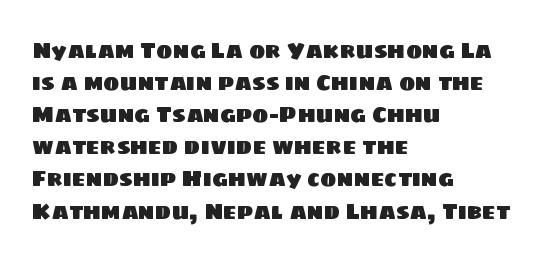
The image shows 22 px text type; set left-aligned, normal line spacing (1.46x), normal letter spacing, not underlined.
